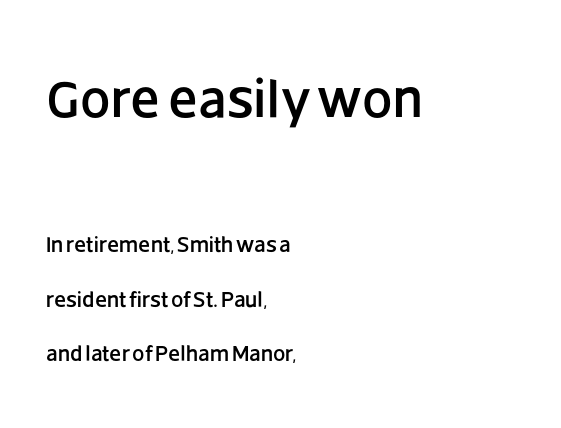
The image shows 54 px sans-serif type, upright; set left-aligned, loose line spacing (2.48x), normal letter spacing, not underlined; the first (top) block is 2.45x larger; low stroke contrast and a large x-height.
